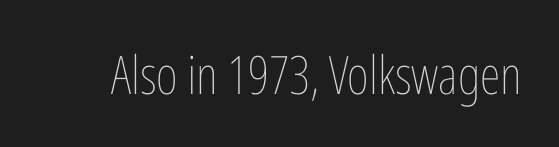
{"italic": "no", "bold": "no", "weight": "thin", "width": "condensed", "stroke_contrast": "low", "x_height": "medium", "monospaced": "no", "underline": "no", "letter_spacing": "normal", "letter_spacing_em": 0.0, "glyph_px": 53}
